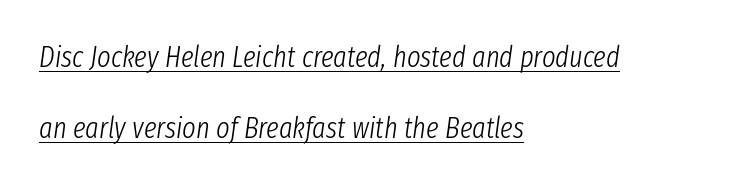
{"italic": "yes", "lean": "right", "slant_degrees": 8, "bold": "no", "weight": "light", "width": "condensed", "stroke_contrast": "low", "x_height": "medium", "monospaced": "no", "underline": "yes", "align": "left", "line_spacing": "loose", "line_spacing_ratio": 2.46, "letter_spacing": "normal", "letter_spacing_em": 0.0, "glyph_px": 29}
